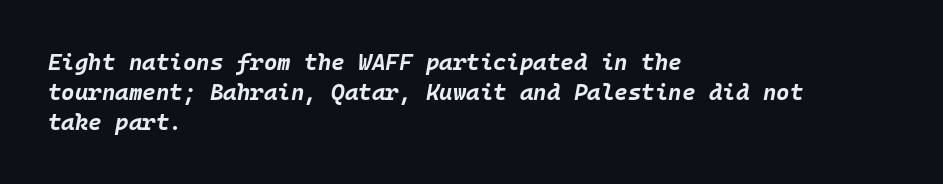
{"italic": "yes", "lean": "right", "slant_degrees": 10, "bold": "yes", "underline": "no", "align": "left", "line_spacing": "normal", "line_spacing_ratio": 1.3, "letter_spacing": "normal", "letter_spacing_em": 0.0, "glyph_px": 23}
